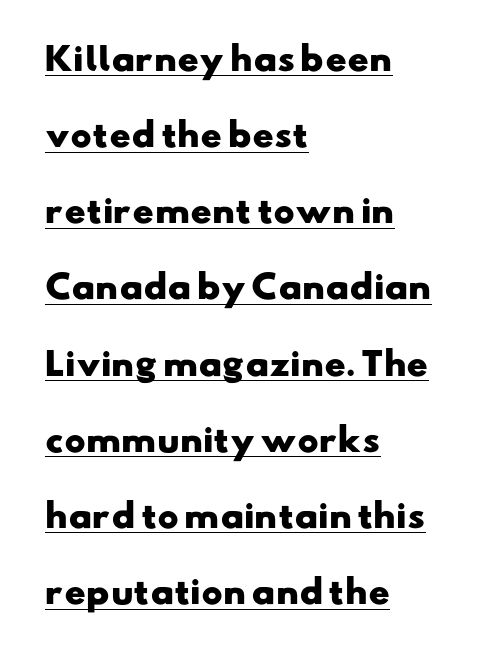
{"serif": "no", "bold": "yes", "weight": "heavy", "width": "wide", "stroke_contrast": "low", "x_height": "small", "monospaced": "no", "underline": "yes", "align": "left", "line_spacing": "loose", "line_spacing_ratio": 2.38, "letter_spacing": "normal", "letter_spacing_em": 0.0, "glyph_px": 32}
